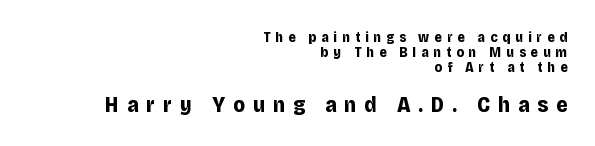
The image shows 22 px bold type, upright; set right-aligned, tight line spacing (1.07x), unusually wide letter spacing (+0.36 em), not underlined; the second (bottom) block is 1.57x larger.
